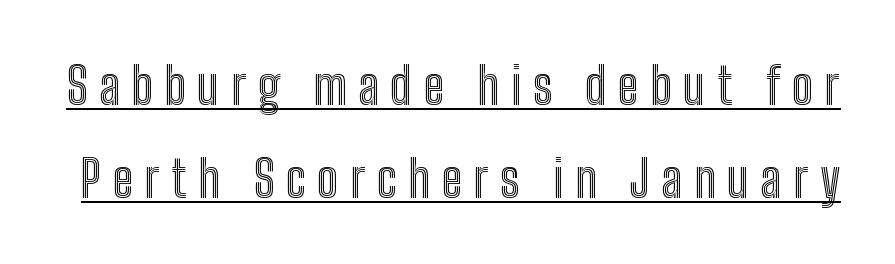
Q: Is the text italic (slanted)? A: No, it is upright.
Q: Is the text underlined? A: Yes.
Q: Is the spacing between letters normal or unusually wide? A: Unusually wide.
Q: Width (condensed, normal, or wide)? A: Condensed.
Q: x-height? A: Medium.
Q: Monospaced? A: No.
